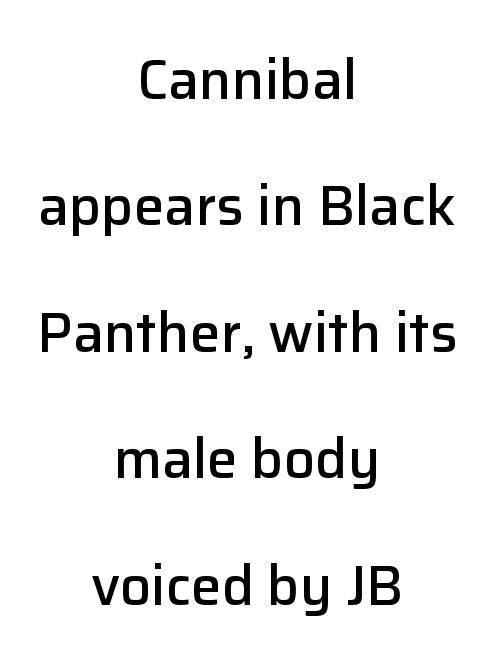
Is the block centered? Yes — each line is placed symmetrically about the middle. Characters remain perfectly vertical along every line. The passage shown has conventional tracking throughout. What's the leading like? Stretched, with rows far apart. A typesetter would call this proportional, since set widths differ per character. The typeface chosen for these lines omits serifs.
